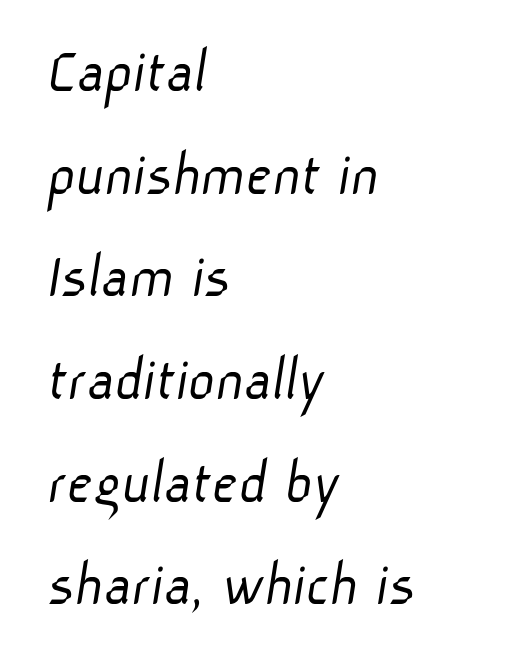
The image shows 65 px light sans-serif type; set left-aligned, normal line spacing (1.58x), normal letter spacing, not underlined; low stroke contrast and a medium x-height.
